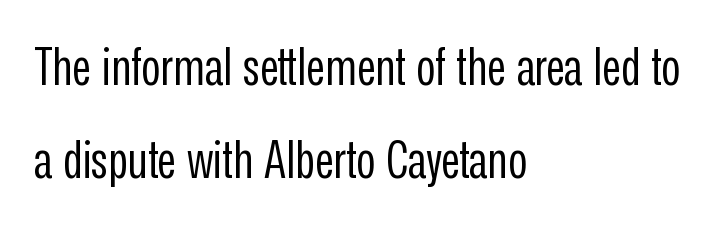
{"serif": "no", "italic": "no", "bold": "no", "weight": "regular", "width": "condensed", "stroke_contrast": "low", "x_height": "medium", "monospaced": "no", "underline": "no", "align": "left", "line_spacing_ratio": 1.78, "letter_spacing": "normal", "letter_spacing_em": 0.0, "glyph_px": 52}
